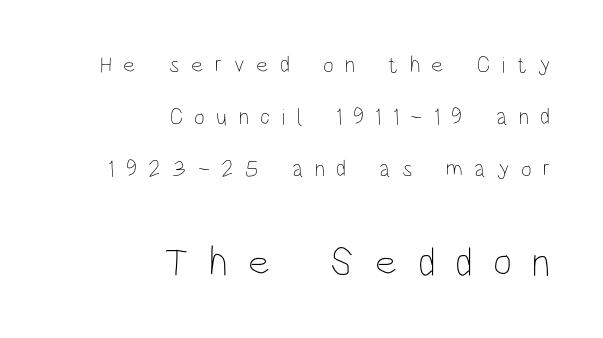
{"italic": "no", "bold": "no", "weight": "thin", "width": "condensed", "stroke_contrast": "low", "x_height": "large", "monospaced": "no", "underline": "no", "align": "right", "line_spacing": "loose", "line_spacing_ratio": 2.27, "letter_spacing": "wide", "letter_spacing_em": 0.5, "larger_block": "second", "size_ratio": 1.78, "glyph_px": 41}
